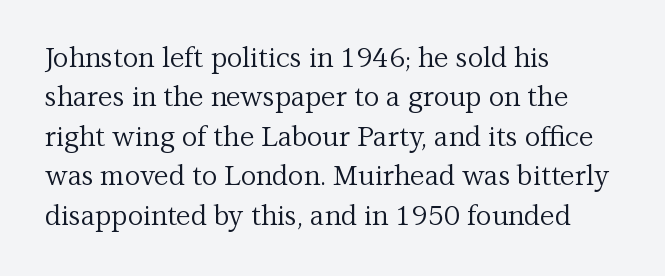
{"italic": "no", "bold": "no", "underline": "no", "align": "left", "line_spacing": "normal", "line_spacing_ratio": 1.46, "letter_spacing": "normal", "letter_spacing_em": 0.0, "glyph_px": 27}
